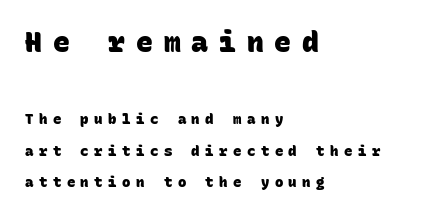
Q: Is the text bold? A: Yes.
Q: Is the typeface a serif or a sans-serif typeface? A: Sans-serif.
Q: Is the text underlined? A: No.
Q: How is the paragraph aligned? A: Left-aligned.
Q: Is the spacing between letters normal or unusually wide? A: Unusually wide.
Q: Is the spacing between lines tight, normal or loose? A: Loose.
Q: Which block of text is set in a larger size, the first (top) or the second (bottom)? A: The first (top) one.
Q: Width (condensed, normal, or wide)? A: Normal.
Q: Stroke contrast? A: Low.
Q: x-height? A: Large.
Q: Monospaced? A: Yes.
